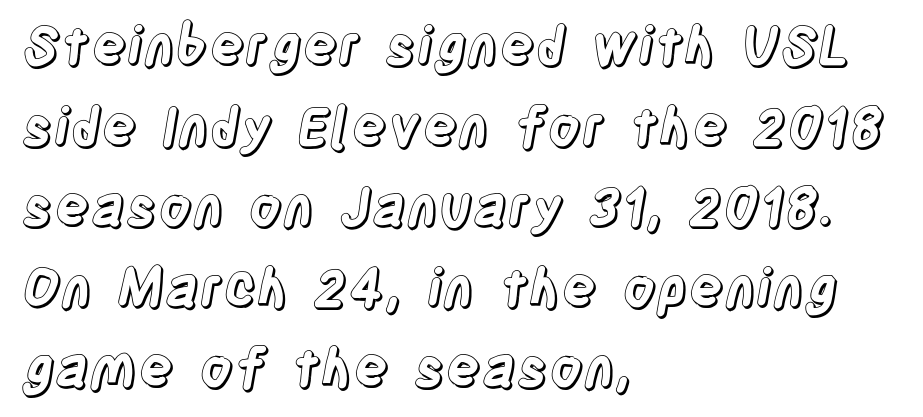
{"width": "condensed", "x_height": "large", "monospaced": "no", "underline": "no", "align": "left", "line_spacing": "normal", "line_spacing_ratio": 1.52, "letter_spacing": "normal", "letter_spacing_em": 0.0, "glyph_px": 53}
